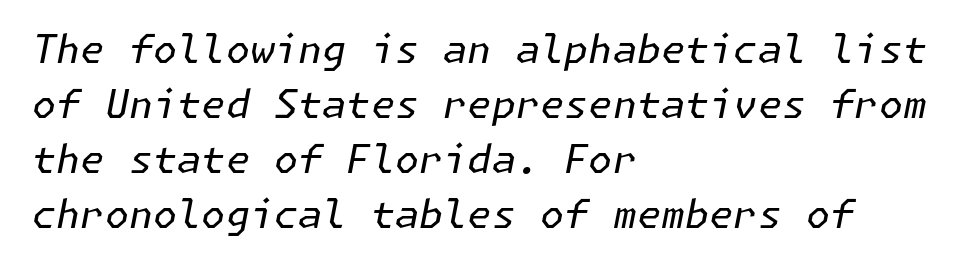
{"italic": "yes", "lean": "right", "slant_degrees": 11, "bold": "no", "weight": "regular", "width": "normal", "stroke_contrast": "low", "x_height": "medium", "underline": "no", "align": "left", "line_spacing": "normal", "line_spacing_ratio": 1.41, "letter_spacing": "normal", "letter_spacing_em": 0.0, "glyph_px": 39}
